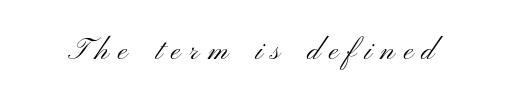
A typesetter would call this heavily tracked-out type. The designer went with a sans here, leaving each stem footless. A typesetter would call this proportional, since set widths differ per character.
